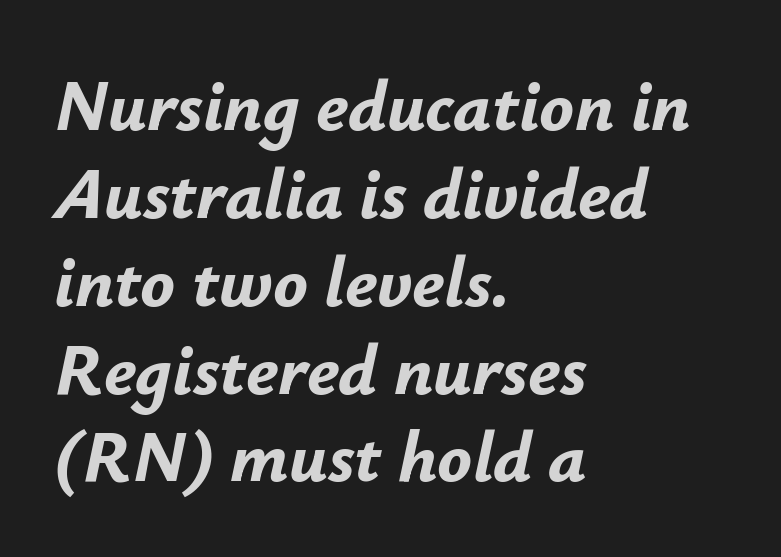
{"italic": "yes", "lean": "right", "slant_degrees": 12, "bold": "yes", "weight": "bold", "width": "normal", "stroke_contrast": "low", "x_height": "small", "monospaced": "no", "underline": "no", "align": "left", "line_spacing_ratio": 1.22, "letter_spacing": "normal", "letter_spacing_em": 0.0, "glyph_px": 72}
